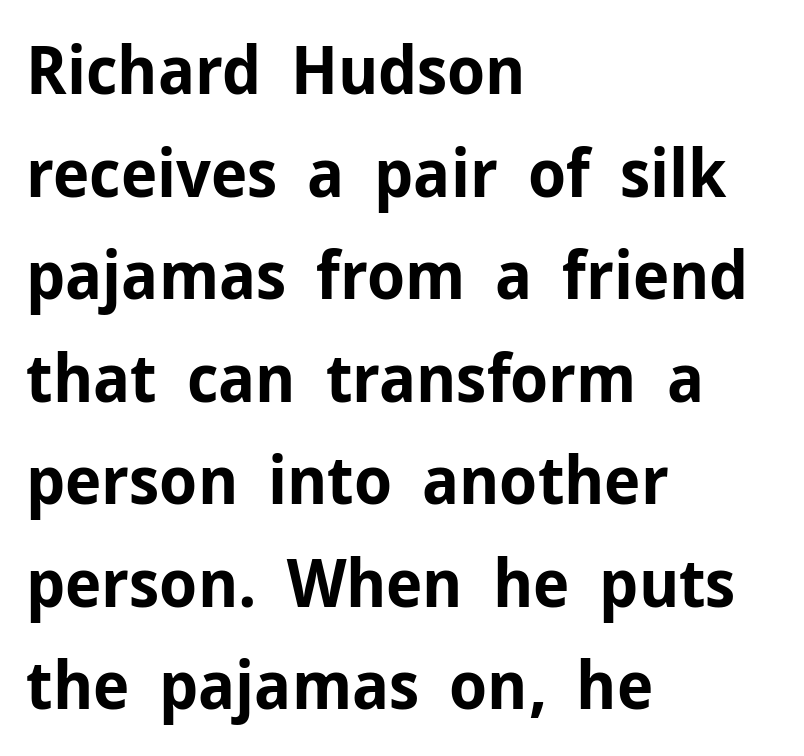
The image shows 67 px bold sans-serif type, upright; set left-aligned, normal line spacing (1.53x), normal letter spacing, not underlined; low stroke contrast and a medium x-height.
